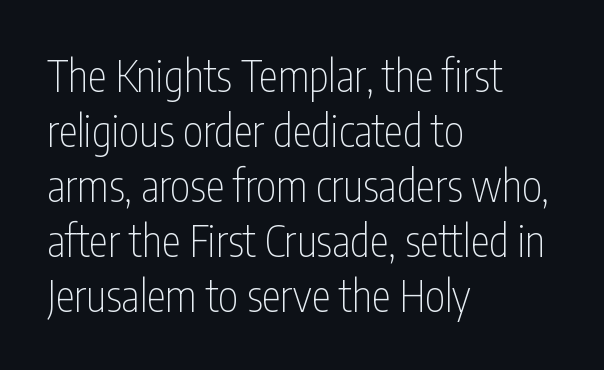
Tracking value appears to be zero — textbook default spacing. Descender tails drop into unmarked territory. Quick note: not italic, upright. Look at the bottom of the vertical strokes: they stop flat, with no serifs.
